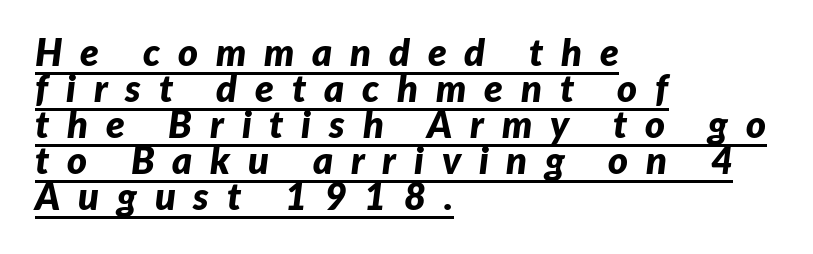
The lines in this sample share a left origin and differ only in where they stop. Honestly, the letter spacing is so wide it's the main thing you notice. An italicized treatment has been applied to the whole sample. A full-strength bold gives these letters their thick strokes. Leading is clearly below the norm, producing a dense column.
